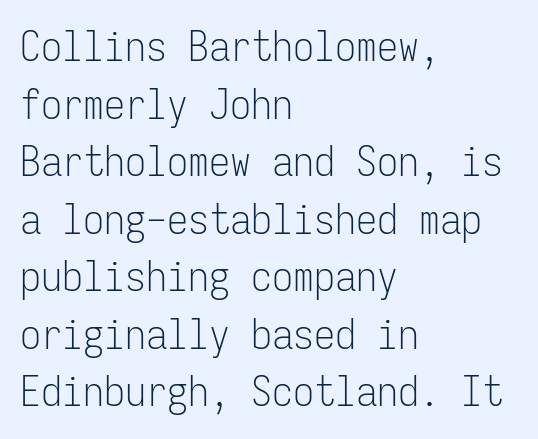
Q: Is the text bold? A: No.
Q: Is the text italic (slanted)? A: No, it is upright.
Q: Is the typeface a serif or a sans-serif typeface? A: Sans-serif.
Q: Is the text underlined? A: No.
Q: How is the paragraph aligned? A: Left-aligned.
Q: Is the spacing between letters normal or unusually wide? A: Normal.
Q: Is the spacing between lines tight, normal or loose? A: Normal.
Q: Width (condensed, normal, or wide)? A: Condensed.
Q: Stroke contrast? A: Low.
Q: x-height? A: Medium.
Q: Monospaced? A: Yes.
